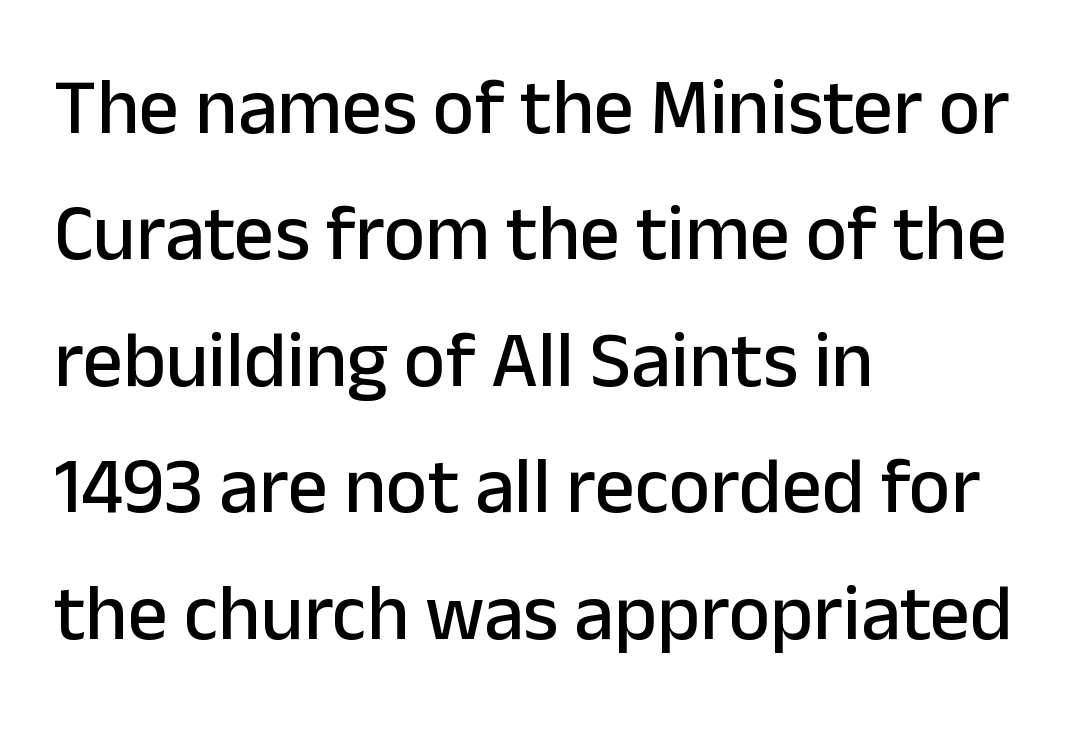
The image shows 79 px sans-serif type, upright; set left-aligned, normal line spacing (1.6x), normal letter spacing, not underlined; low stroke contrast and a medium x-height.
